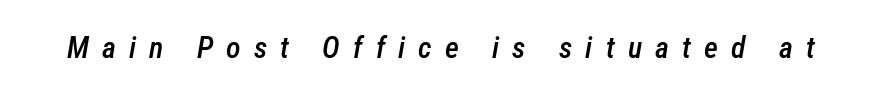
Notice how the stems are inclined rather than vertical — that's the hallmark of italics. Strokes here are thickened, but only to semibold level. Here the designer chose a conventional face with non-uniform glyph widths. Plain, unruled lines of type. The rendering inserts visible extra space after every character.
